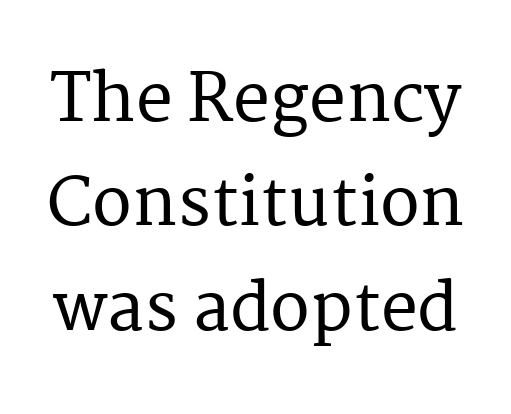
Q: Is the text italic (slanted)? A: No, it is upright.
Q: Is the typeface a serif or a sans-serif typeface? A: Serif.
Q: Is the text underlined? A: No.
Q: Is the spacing between letters normal or unusually wide? A: Normal.
Q: Is the spacing between lines tight, normal or loose? A: Normal.
Q: Width (condensed, normal, or wide)? A: Normal.
Q: Stroke contrast? A: Medium.
Q: x-height? A: Medium.
Q: Monospaced? A: No.
